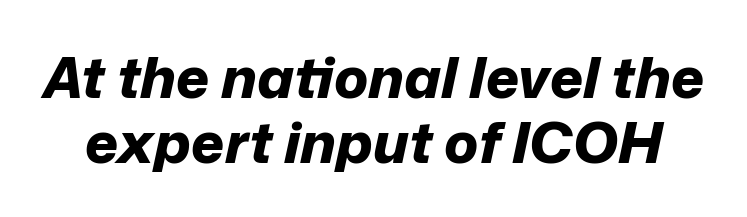
{"italic": "yes", "lean": "right", "slant_degrees": 12, "bold": "yes", "weight": "bold", "width": "normal", "stroke_contrast": "low", "x_height": "medium", "monospaced": "no", "underline": "no", "line_spacing": "tight", "line_spacing_ratio": 1.14, "letter_spacing": "normal", "letter_spacing_em": 0.0, "glyph_px": 57}
